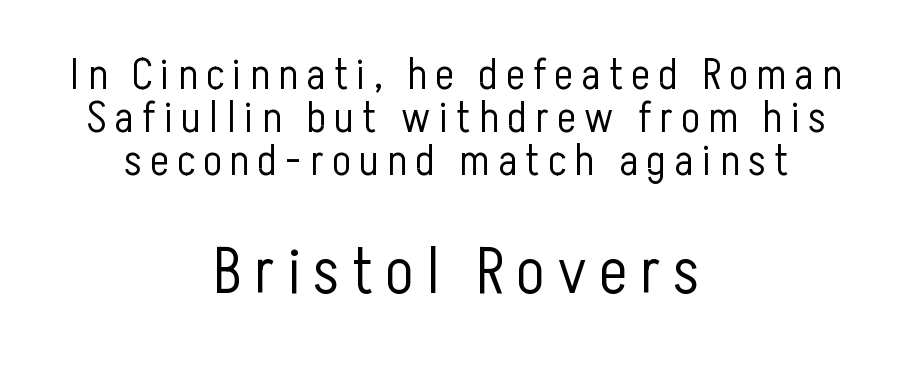
The image shows 66 px light, condensed sans-serif type, upright; set centered, tight line spacing (0.98x), not underlined; the second (bottom) block is 1.5x larger; low stroke contrast and a medium x-height.
